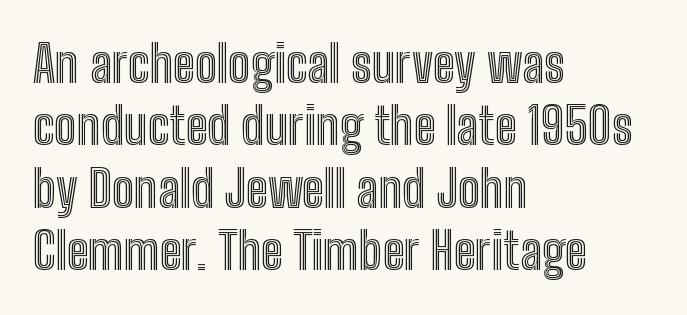
The image shows 50 px condensed type, upright; set left-aligned, normal line spacing (1.25x), normal letter spacing, not underlined; a medium x-height.
